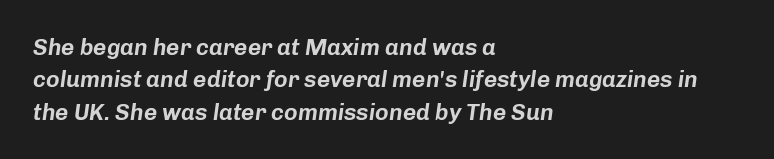
Q: Is the text italic (slanted)? A: Yes, it leans right by about 8 degrees.
Q: Is the text underlined? A: No.
Q: How is the paragraph aligned? A: Left-aligned.
Q: Is the spacing between letters normal or unusually wide? A: Normal.
Q: Is the spacing between lines tight, normal or loose? A: Normal.
